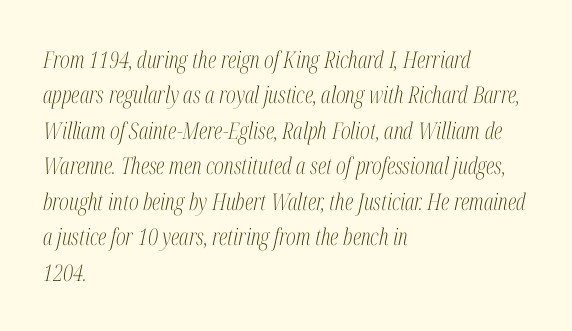
The image shows 23 px text type, italic (leaning right); set left-aligned, normal line spacing (1.54x), normal letter spacing, not underlined.
